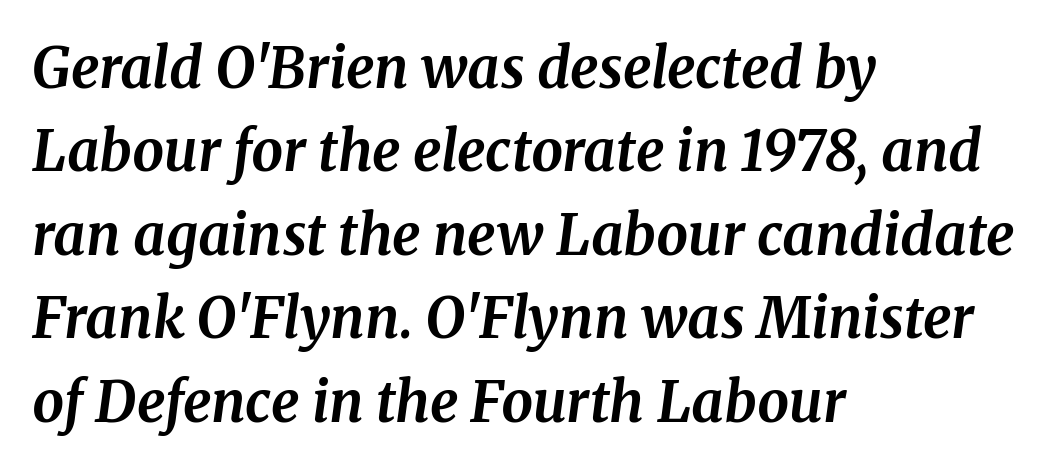
The image shows 56 px bold serif type, italic (leaning right); set left-aligned, normal line spacing (1.49x), normal letter spacing, not underlined; medium stroke contrast and a medium x-height.
